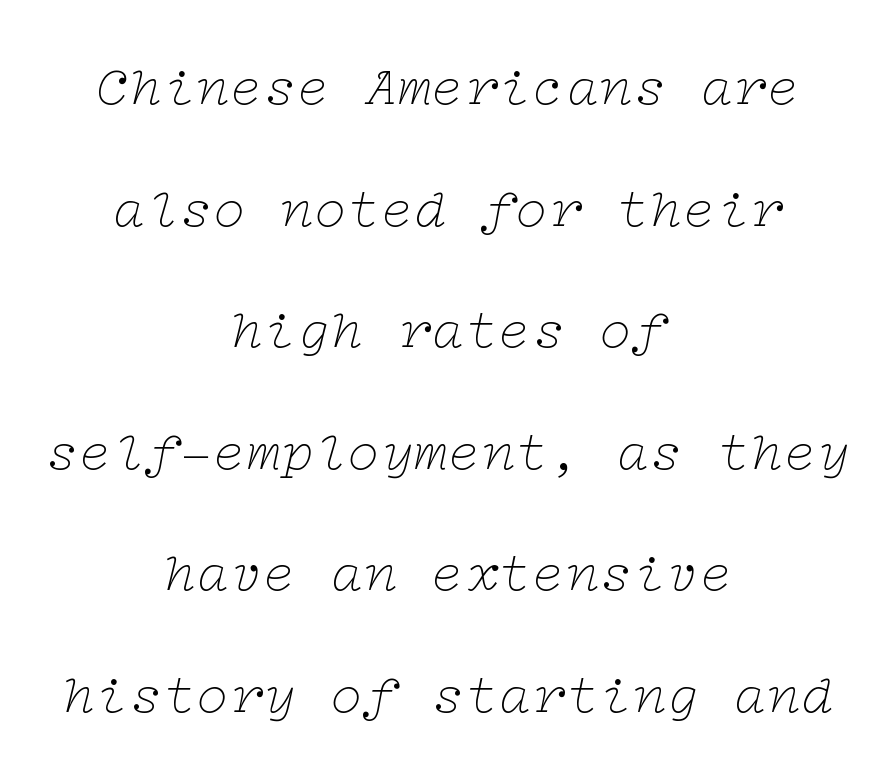
{"serif": "yes", "italic": "yes", "lean": "right", "slant_degrees": 12, "bold": "no", "weight": "thin", "width": "wide", "stroke_contrast": "low", "x_height": "medium", "underline": "no", "align": "center", "line_spacing": "loose", "line_spacing_ratio": 2.17, "letter_spacing": "normal", "letter_spacing_em": 0.0, "glyph_px": 56}
